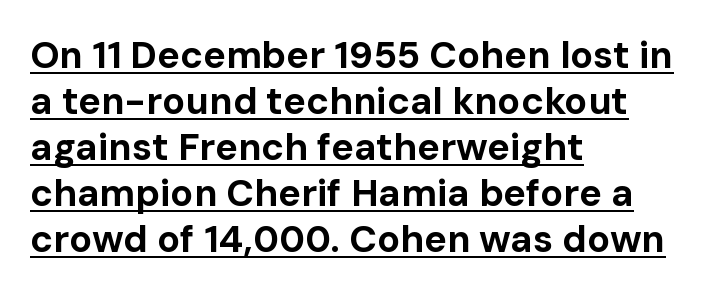
Q: Is the text bold? A: Yes.
Q: Is the text italic (slanted)? A: No, it is upright.
Q: Is the typeface a serif or a sans-serif typeface? A: Sans-serif.
Q: Is the text underlined? A: Yes.
Q: How is the paragraph aligned? A: Left-aligned.
Q: Is the spacing between letters normal or unusually wide? A: Normal.
Q: Width (condensed, normal, or wide)? A: Normal.
Q: Stroke contrast? A: Low.
Q: x-height? A: Medium.
Q: Monospaced? A: No.
